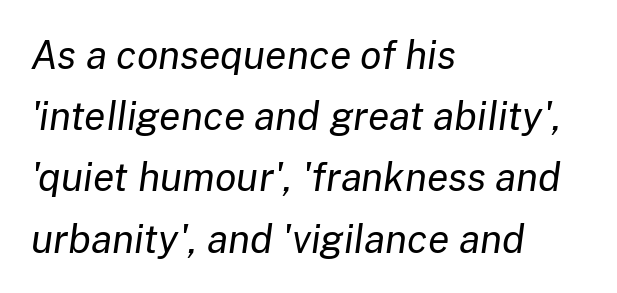
The image shows 39 px regular-weight type, italic (leaning right); set left-aligned, normal line spacing (1.57x), normal letter spacing, not underlined; low stroke contrast and a medium x-height.
